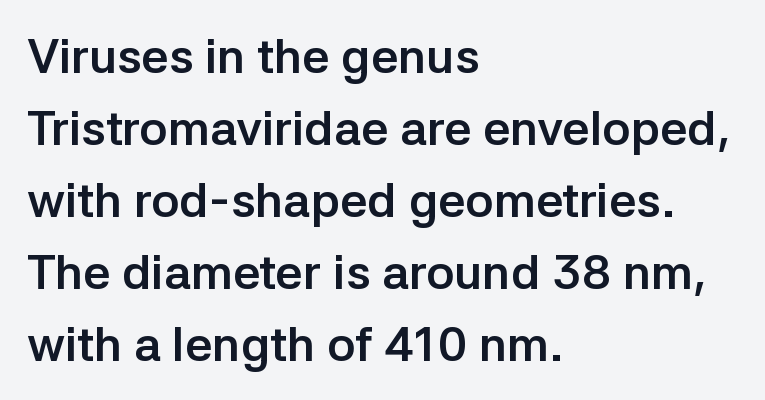
Q: Is the text bold? A: Yes.
Q: Is the text italic (slanted)? A: No, it is upright.
Q: Is the typeface a serif or a sans-serif typeface? A: Sans-serif.
Q: Is the text underlined? A: No.
Q: How is the paragraph aligned? A: Left-aligned.
Q: Is the spacing between letters normal or unusually wide? A: Normal.
Q: Is the spacing between lines tight, normal or loose? A: Normal.
Q: Width (condensed, normal, or wide)? A: Normal.
Q: Stroke contrast? A: Low.
Q: x-height? A: Medium.
Q: Monospaced? A: No.
